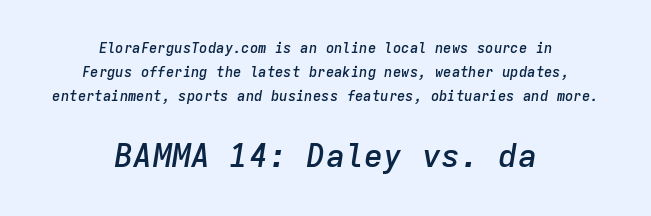
{"italic": "yes", "lean": "right", "slant_degrees": 9, "bold": "semi", "weight": "semibold", "width": "normal", "stroke_contrast": "low", "x_height": "medium", "monospaced": "yes", "underline": "no", "align": "center", "line_spacing": "normal", "line_spacing_ratio": 1.7, "letter_spacing": "normal", "letter_spacing_em": 0.0, "larger_block": "second", "size_ratio": 2.29, "glyph_px": 32}
